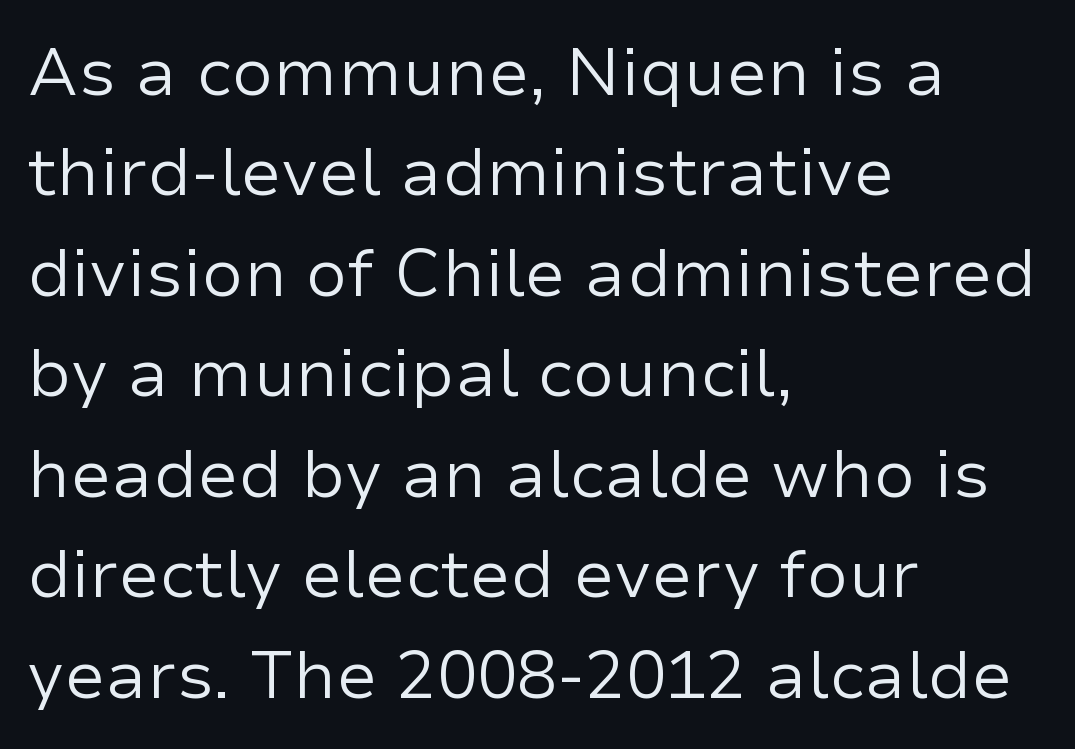
{"serif": "no", "italic": "no", "bold": "no", "weight": "regular", "width": "normal", "stroke_contrast": "low", "x_height": "medium", "monospaced": "no", "underline": "no", "align": "left", "line_spacing": "normal", "line_spacing_ratio": 1.5, "letter_spacing": "normal", "letter_spacing_em": 0.0, "glyph_px": 67}
